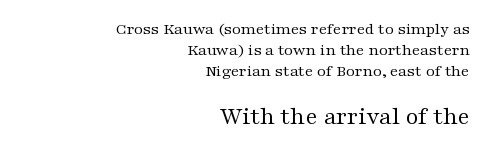
The image shows 25 px text type, upright; set right-aligned, line spacing 1.24x, normal letter spacing, not underlined; the second (bottom) block is 1.47x larger.
